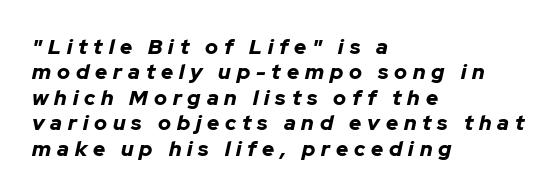
{"italic": "yes", "lean": "right", "slant_degrees": 12, "bold": "yes", "underline": "no", "align": "left", "line_spacing_ratio": 1.21, "letter_spacing": "wide", "letter_spacing_em": 0.28, "glyph_px": 21}
